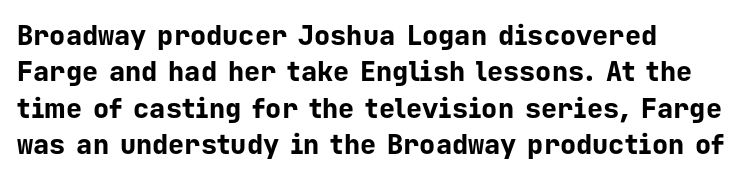
The image shows 27 px bold type, upright; set normal line spacing (1.35x), normal letter spacing, not underlined.
